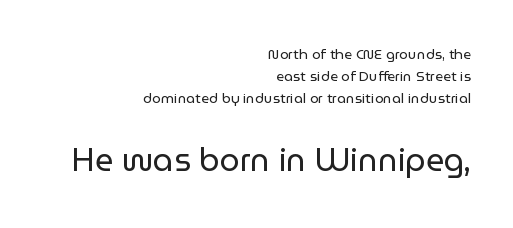
The image shows 32 px regular-weight sans-serif type, upright; set right-aligned, normal line spacing (1.58x), normal letter spacing, not underlined; the second (bottom) block is 2.29x larger; low stroke contrast and a medium x-height.
